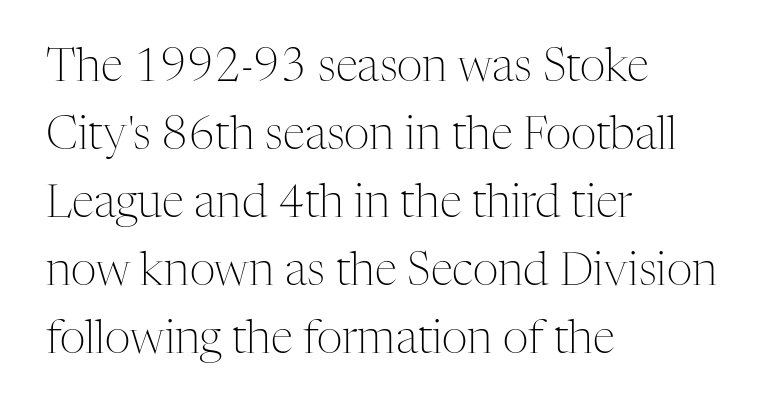
Q: Is the text bold? A: No.
Q: Is the text italic (slanted)? A: No, it is upright.
Q: Is the typeface a serif or a sans-serif typeface? A: Serif.
Q: Is the text underlined? A: No.
Q: How is the paragraph aligned? A: Left-aligned.
Q: Is the spacing between letters normal or unusually wide? A: Normal.
Q: Is the spacing between lines tight, normal or loose? A: Normal.
Q: Width (condensed, normal, or wide)? A: Normal.
Q: Stroke contrast? A: Medium.
Q: x-height? A: Medium.
Q: Monospaced? A: No.
